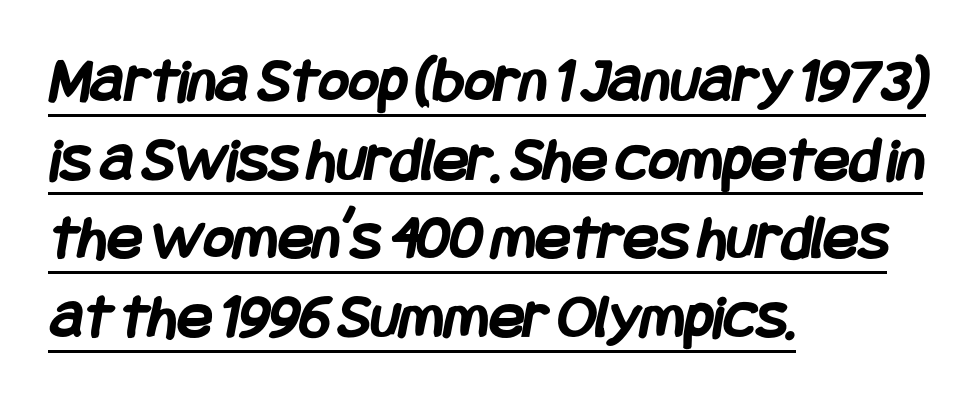
The image shows 65 px semibold, condensed sans-serif type; set left-aligned, line spacing 1.21x, normal letter spacing, underlined; low stroke contrast and a large x-height.
